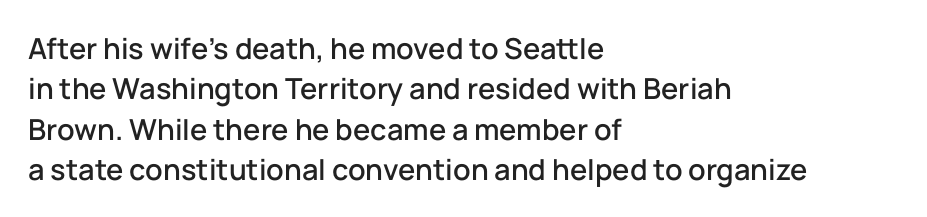
A normal amount of white space separates one row of letters from the next. A typesetter would label this face a sans. The tracking reads as untouched default to a designer's eye. Bare-footed words on every line.
